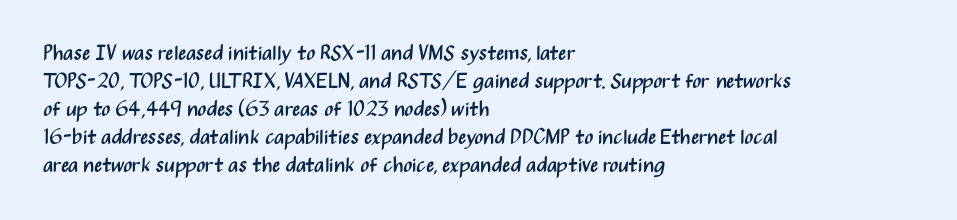
Q: Is the text bold? A: No.
Q: Is the text italic (slanted)? A: No, it is upright.
Q: Is the text underlined? A: No.
Q: How is the paragraph aligned? A: Left-aligned.
Q: Is the spacing between letters normal or unusually wide? A: Normal.
Q: Is the spacing between lines tight, normal or loose? A: Normal.
